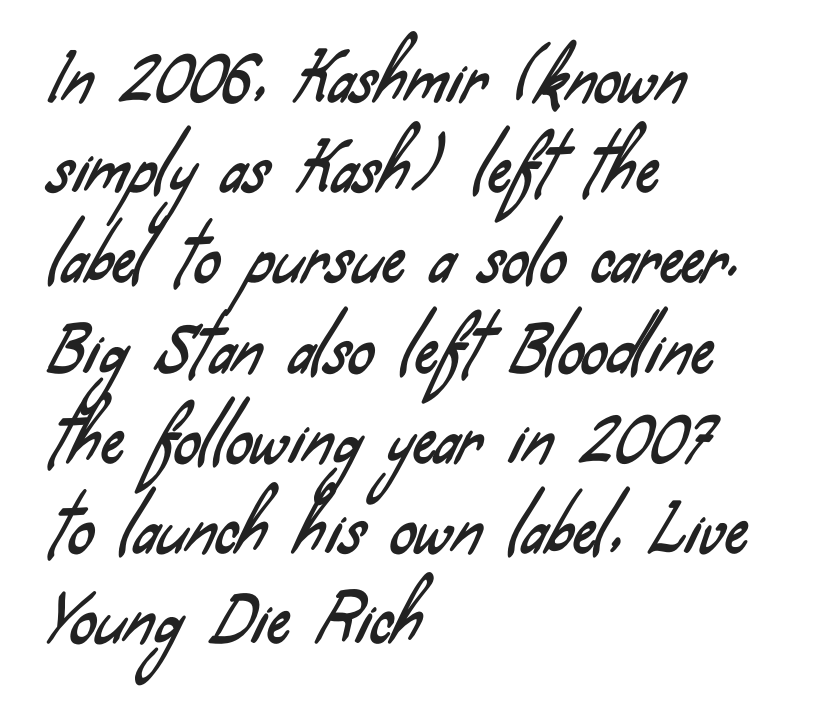
Q: Is the typeface a serif or a sans-serif typeface? A: Sans-serif.
Q: Is the text underlined? A: No.
Q: How is the paragraph aligned? A: Left-aligned.
Q: Is the spacing between letters normal or unusually wide? A: Normal.
Q: Is the spacing between lines tight, normal or loose? A: Normal.
Q: Width (condensed, normal, or wide)? A: Condensed.
Q: Stroke contrast? A: Low.
Q: x-height? A: Small.
Q: Monospaced? A: No.
